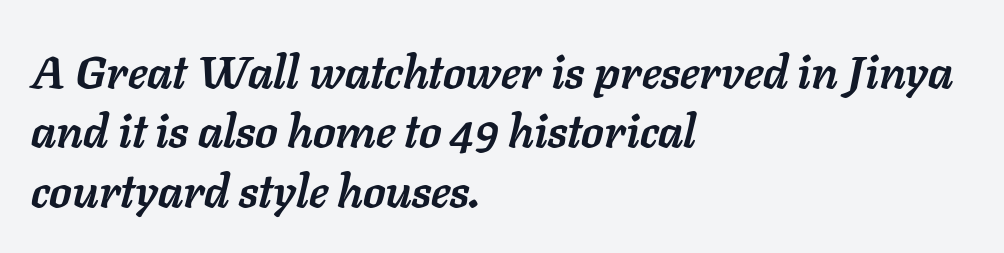
{"italic": "yes", "lean": "right", "slant_degrees": 11, "bold": "yes", "weight": "semibold", "width": "normal", "stroke_contrast": "low", "x_height": "medium", "monospaced": "no", "underline": "no", "align": "left", "line_spacing": "normal", "line_spacing_ratio": 1.29, "letter_spacing": "normal", "letter_spacing_em": 0.0, "glyph_px": 46}
